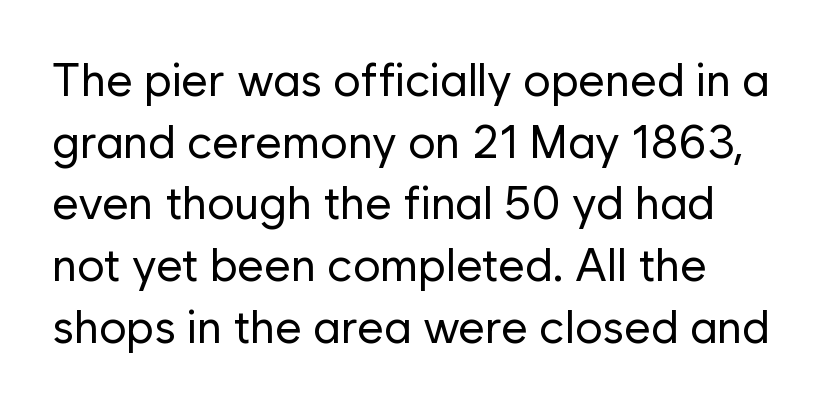
Q: Is the text bold? A: No.
Q: Is the text italic (slanted)? A: No, it is upright.
Q: Is the typeface a serif or a sans-serif typeface? A: Sans-serif.
Q: Is the text underlined? A: No.
Q: Is the spacing between letters normal or unusually wide? A: Normal.
Q: Is the spacing between lines tight, normal or loose? A: Normal.
Q: Width (condensed, normal, or wide)? A: Normal.
Q: Stroke contrast? A: Low.
Q: x-height? A: Medium.
Q: Monospaced? A: No.
